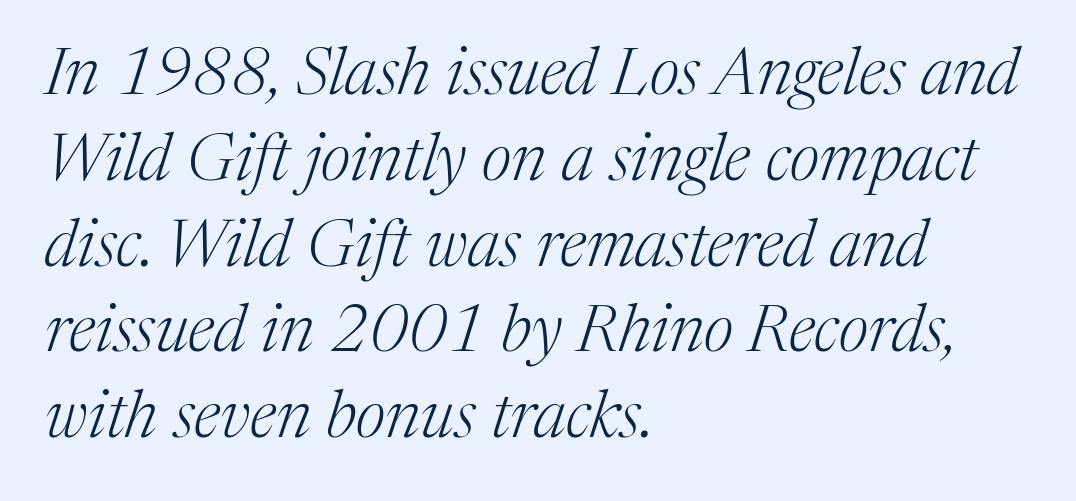
The image shows 66 px light serif type, italic (leaning right); set left-aligned, normal line spacing (1.3x), normal letter spacing, not underlined; medium stroke contrast and a medium x-height.
